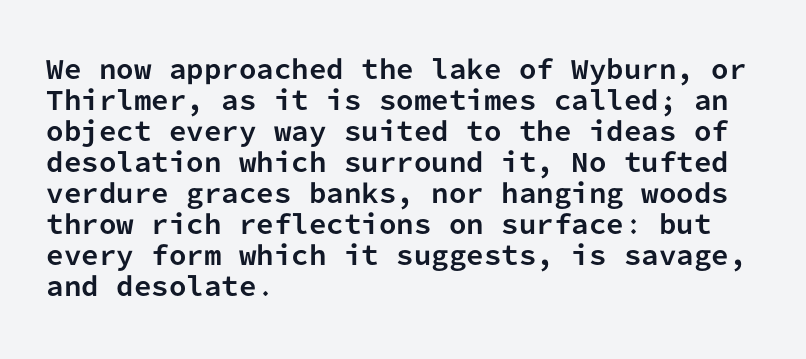
{"italic": "no", "bold": "yes", "underline": "no", "align": "left", "line_spacing_ratio": 1.24, "letter_spacing": "normal", "letter_spacing_em": 0.0, "glyph_px": 25}
